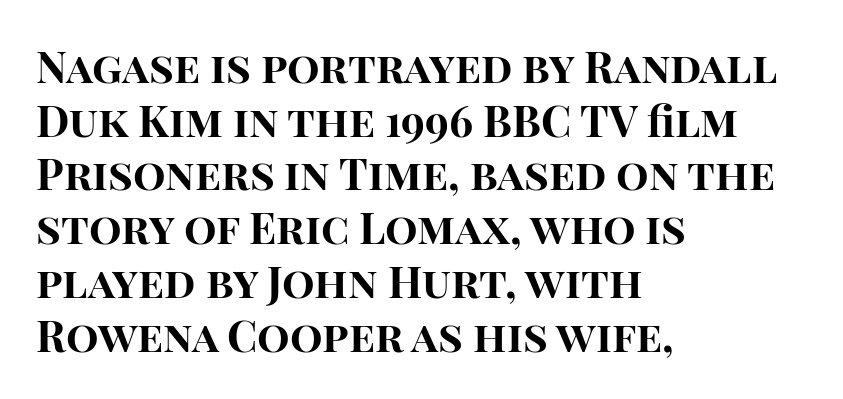
{"serif": "no", "italic": "no", "bold": "yes", "weight": "bold", "width": "normal", "stroke_contrast": "high", "x_height": "large", "monospaced": "no", "underline": "no", "align": "left", "line_spacing": "normal", "line_spacing_ratio": 1.25, "letter_spacing": "normal", "letter_spacing_em": 0.0, "glyph_px": 43}
